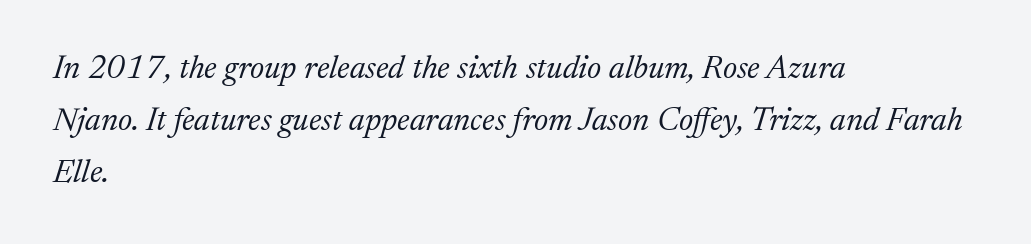
Regular leading. Honestly, there is no underline to notice here at all. The font sits on the lighter half of the weight spectrum, regular included. Characters follow at the spacing the type designer built in. Looking at the ascenders, they clearly lean.
